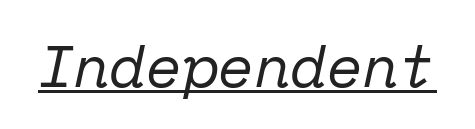
{"serif": "yes", "italic": "yes", "lean": "right", "slant_degrees": 12, "bold": "no", "weight": "regular", "width": "normal", "stroke_contrast": "low", "x_height": "medium", "monospaced": "yes", "underline": "yes", "letter_spacing": "normal", "letter_spacing_em": 0.0, "glyph_px": 59}
